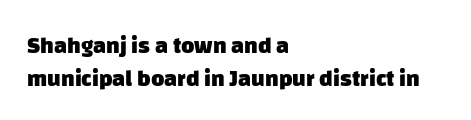
{"bold": "yes", "underline": "no", "align": "left", "line_spacing": "normal", "line_spacing_ratio": 1.43, "letter_spacing": "normal", "letter_spacing_em": 0.0, "glyph_px": 23}
